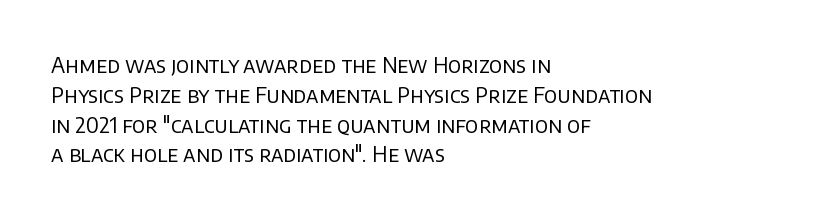
Quick note: interline space is typical. Nothing unusual about the tracking: characters are spaced as the font intends. Unmarked baselines from the first word to the last. No italicization has been applied; the sample stays upright.
